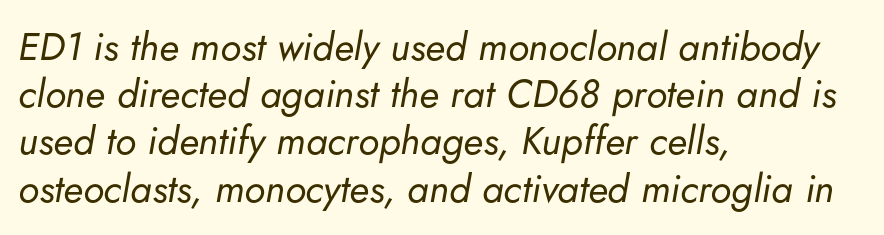
{"italic": "yes", "lean": "right", "slant_degrees": 5, "bold": "no", "weight": "regular", "width": "normal", "stroke_contrast": "low", "x_height": "small", "monospaced": "no", "underline": "no", "align": "left", "line_spacing_ratio": 1.21, "letter_spacing": "normal", "letter_spacing_em": 0.0, "glyph_px": 39}
